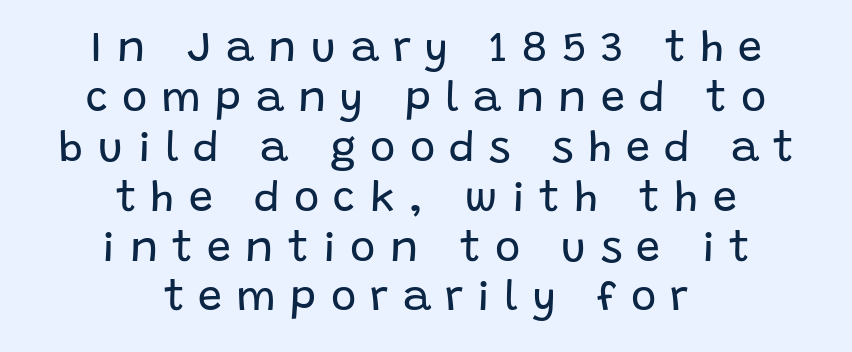
Q: Is the text bold? A: No.
Q: Is the text italic (slanted)? A: No, it is upright.
Q: Is the typeface a serif or a sans-serif typeface? A: Sans-serif.
Q: Is the text underlined? A: No.
Q: How is the paragraph aligned? A: Centered.
Q: Is the spacing between letters normal or unusually wide? A: Unusually wide.
Q: Width (condensed, normal, or wide)? A: Normal.
Q: Stroke contrast? A: Low.
Q: x-height? A: Large.
Q: Monospaced? A: No.
